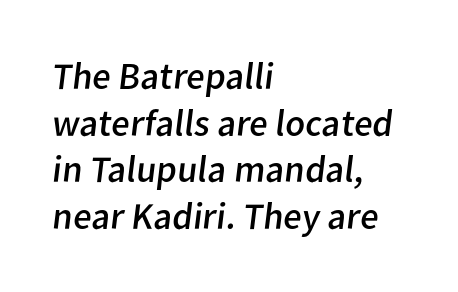
The image shows 38 px regular-weight sans-serif type; set left-aligned, line spacing 1.23x, normal letter spacing, not underlined; low stroke contrast and a medium x-height.
